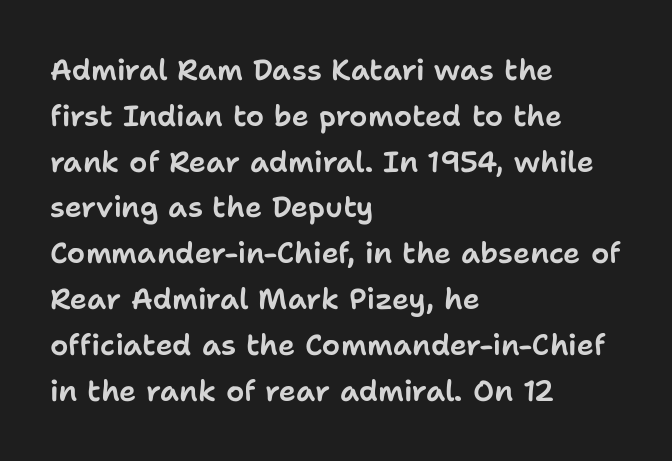
The image shows 29 px sans-serif type, upright; set left-aligned, normal line spacing (1.58x), normal letter spacing, not underlined; low stroke contrast and a medium x-height.
